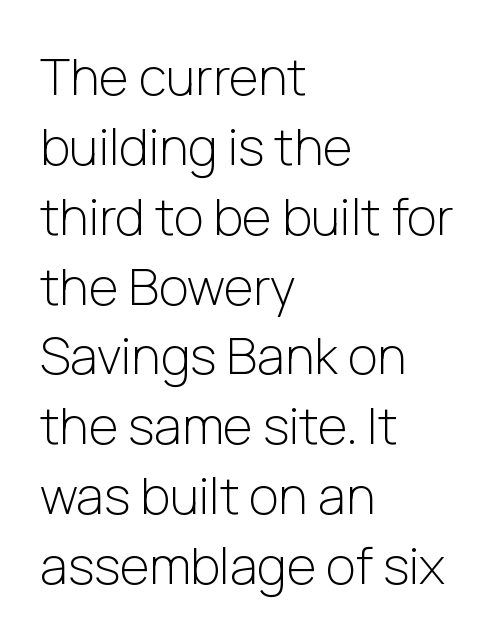
{"serif": "no", "italic": "no", "bold": "no", "weight": "light", "width": "normal", "stroke_contrast": "low", "x_height": "medium", "monospaced": "no", "underline": "no", "align": "left", "line_spacing": "normal", "line_spacing_ratio": 1.37, "letter_spacing": "normal", "letter_spacing_em": 0.0, "glyph_px": 51}
